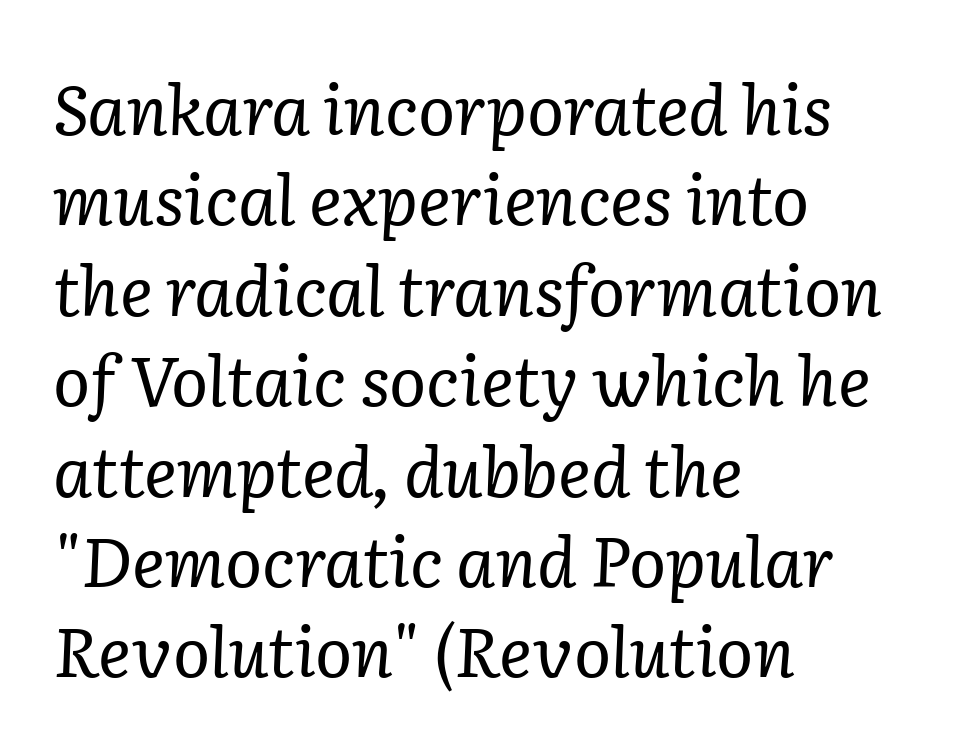
Bold? No — there's no thickening of the strokes. It's the slanting kind of type. The setting favours the left margin, as ordinary paragraphs usually do. The text was rendered using a seriffed face with decorative stroke endings. Each letter keeps its own natural width here, so spacing adapts to shape.
